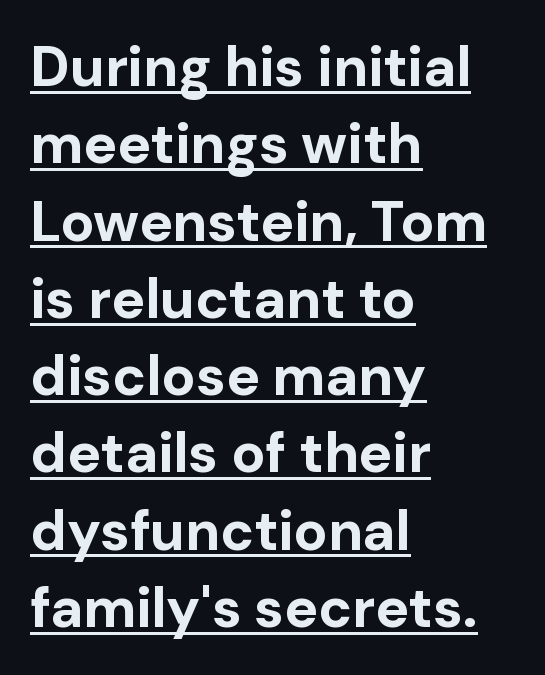
The image shows 56 px bold sans-serif type, upright; set left-aligned, normal line spacing (1.38x), normal letter spacing, underlined; low stroke contrast and a medium x-height.
